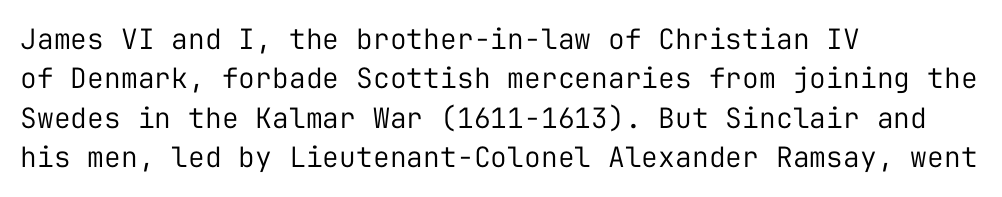
{"serif": "no", "italic": "no", "bold": "no", "weight": "regular", "width": "normal", "stroke_contrast": "low", "x_height": "medium", "monospaced": "yes", "underline": "no", "align": "left", "line_spacing": "normal", "line_spacing_ratio": 1.41, "letter_spacing": "normal", "letter_spacing_em": 0.0, "glyph_px": 28}
